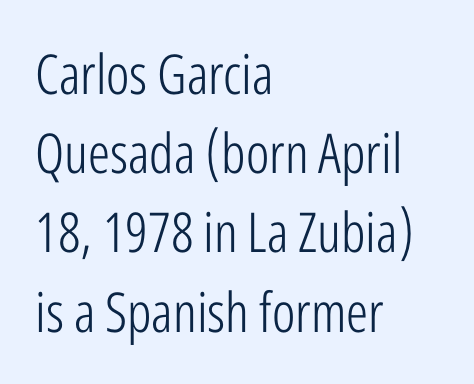
The image shows 55 px light, condensed sans-serif type, upright; set left-aligned, normal line spacing (1.44x), normal letter spacing, not underlined; low stroke contrast and a medium x-height.
